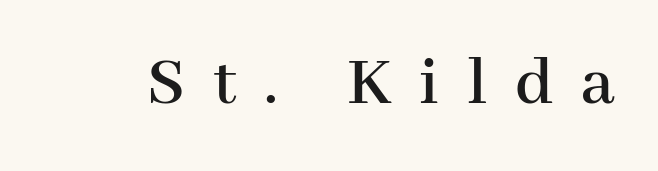
The image shows 71 px serif type, upright; set unusually wide letter spacing (+0.39 em), not underlined; high stroke contrast and a medium x-height.
